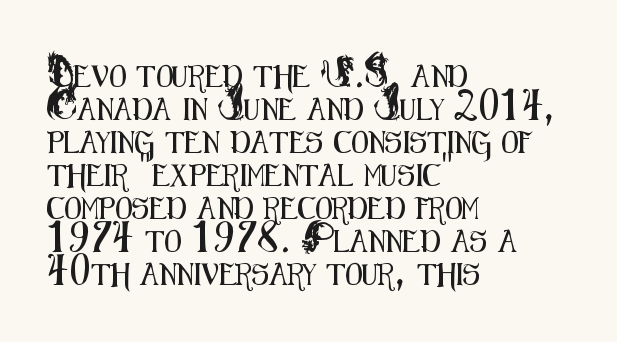
The image shows 22 px text type, upright; set left-aligned, normal line spacing (1.5x), normal letter spacing, not underlined.
